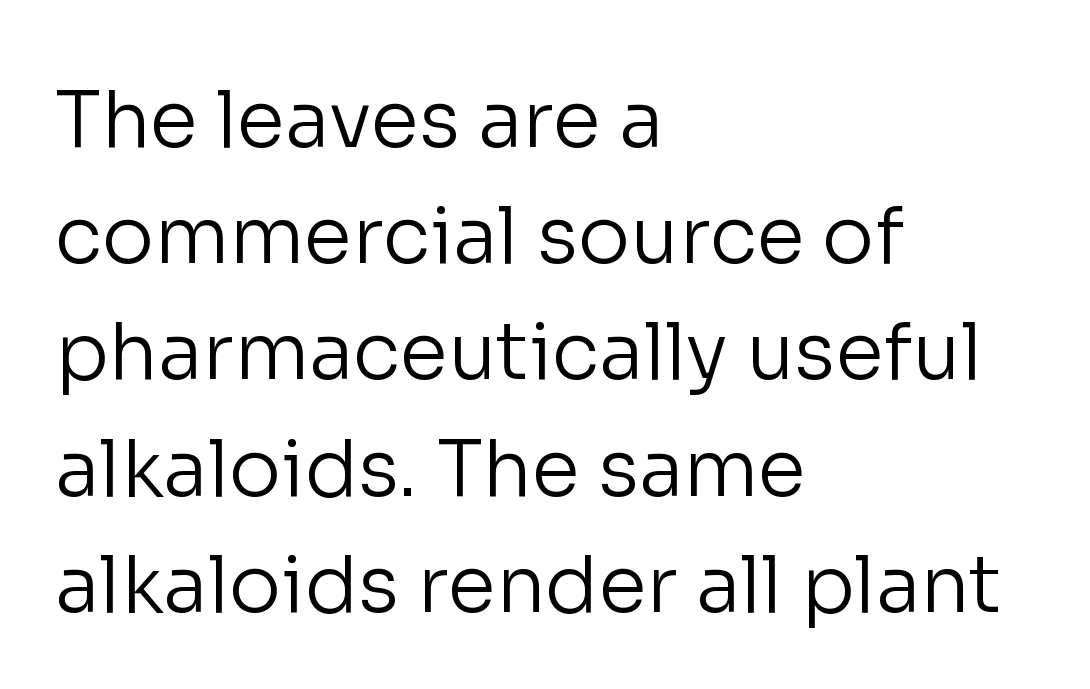
Q: Is the text bold? A: No.
Q: Is the text italic (slanted)? A: No, it is upright.
Q: Is the typeface a serif or a sans-serif typeface? A: Sans-serif.
Q: Is the text underlined? A: No.
Q: How is the paragraph aligned? A: Left-aligned.
Q: Is the spacing between letters normal or unusually wide? A: Normal.
Q: Is the spacing between lines tight, normal or loose? A: Normal.
Q: Width (condensed, normal, or wide)? A: Normal.
Q: Stroke contrast? A: Low.
Q: x-height? A: Medium.
Q: Monospaced? A: No.
